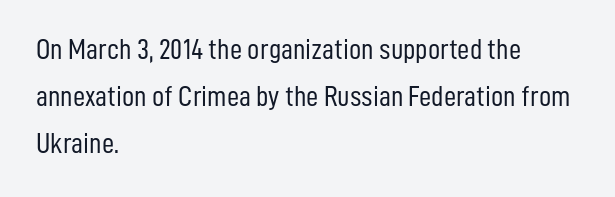
This rendering employs a face without finishing strokes, i.e., a sans-serif. The characters are drawn with everyday or finer stroke widths. One-word summary of the alignment: left. This sample keeps an unexceptional amount of space between lines. Lines of text with bare space underneath. Does the lettering tilt? It doesn't — this is upright.
